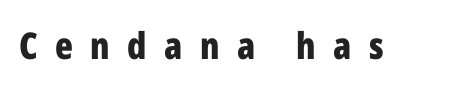
{"serif": "no", "italic": "no", "bold": "yes", "weight": "bold", "width": "condensed", "stroke_contrast": "low", "x_height": "medium", "monospaced": "no", "underline": "no", "letter_spacing": "wide", "letter_spacing_em": 0.47, "glyph_px": 37}
